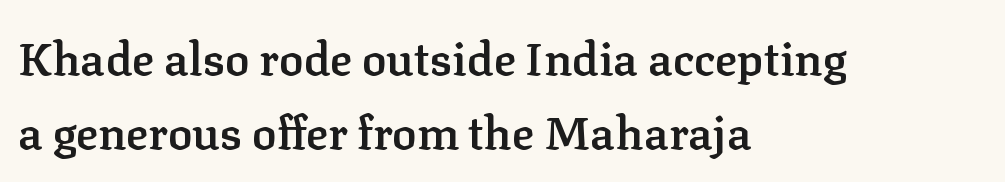
Spacing between characters is what you'd get straight out of the box. Where is the straight margin? On the left. The letters stand straight up with perfectly vertical stems. Notice how descenders clear the ascenders below comfortably — that's standard leading. This sample has the flowing, uneven cadence of proportional lettering. I'd call this a serif setting — the letters wear small feet.
